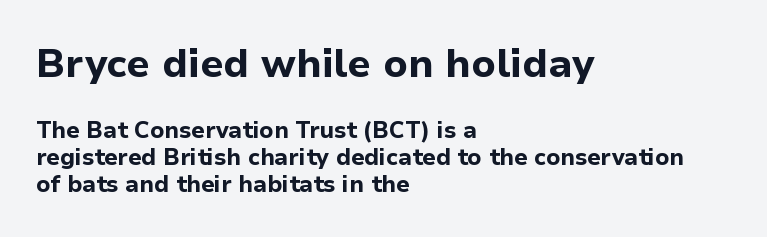
The image shows 40 px bold sans-serif type, upright; set left-aligned, line spacing 1.16x, normal letter spacing, not underlined; the first (top) block is 1.74x larger; low stroke contrast and a medium x-height.
